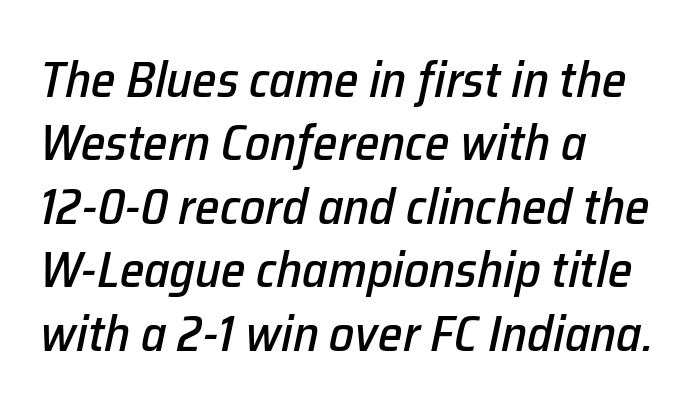
Q: Is the text italic (slanted)? A: Yes, it leans right by about 12 degrees.
Q: Is the text underlined? A: No.
Q: How is the paragraph aligned? A: Left-aligned.
Q: Is the spacing between letters normal or unusually wide? A: Normal.
Q: Is the spacing between lines tight, normal or loose? A: Normal.
Q: Width (condensed, normal, or wide)? A: Normal.
Q: Stroke contrast? A: Low.
Q: x-height? A: Medium.
Q: Monospaced? A: No.
